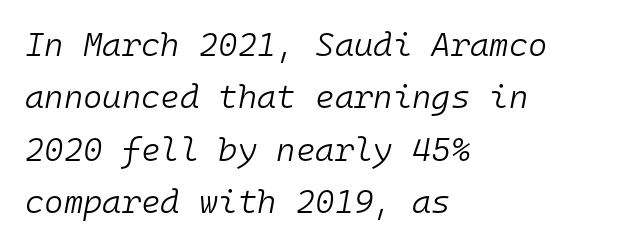
Q: Is the text bold? A: No.
Q: Is the text italic (slanted)? A: Yes, it leans right by about 10 degrees.
Q: Is the text underlined? A: No.
Q: How is the paragraph aligned? A: Left-aligned.
Q: Is the spacing between letters normal or unusually wide? A: Normal.
Q: Is the spacing between lines tight, normal or loose? A: Normal.
Q: Width (condensed, normal, or wide)? A: Normal.
Q: Stroke contrast? A: Low.
Q: x-height? A: Medium.
Q: Monospaced? A: Yes.
